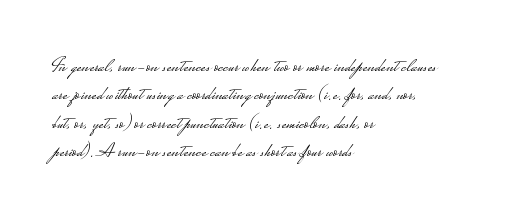
Glyph-to-glyph distance matches everyday printed text. One glance says typical: line gaps are just what's usual. A bare baseline throughout the passage.
